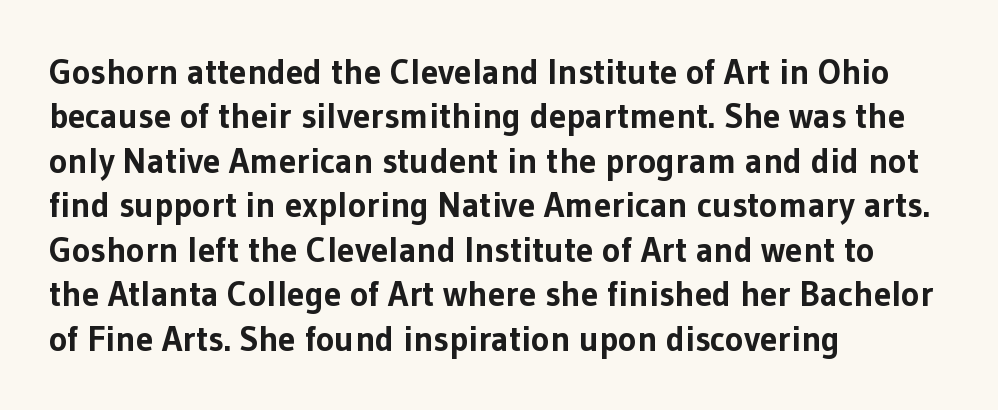
Q: Is the text bold? A: Yes.
Q: Is the text italic (slanted)? A: No, it is upright.
Q: Is the typeface a serif or a sans-serif typeface? A: Sans-serif.
Q: Is the text underlined? A: No.
Q: How is the paragraph aligned? A: Left-aligned.
Q: Is the spacing between letters normal or unusually wide? A: Normal.
Q: Is the spacing between lines tight, normal or loose? A: Normal.
Q: Width (condensed, normal, or wide)? A: Normal.
Q: Stroke contrast? A: Low.
Q: x-height? A: Medium.
Q: Monospaced? A: No.
